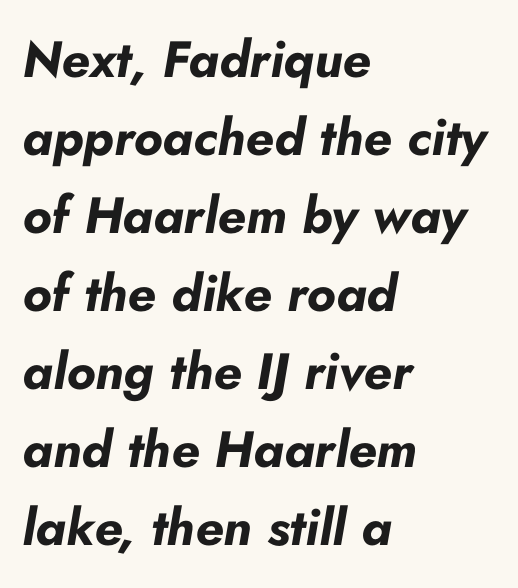
Q: Is the text bold? A: Yes.
Q: Is the text italic (slanted)? A: Yes, it leans right by about 10 degrees.
Q: Is the text underlined? A: No.
Q: How is the paragraph aligned? A: Left-aligned.
Q: Is the spacing between letters normal or unusually wide? A: Normal.
Q: Is the spacing between lines tight, normal or loose? A: Normal.
Q: Width (condensed, normal, or wide)? A: Normal.
Q: Stroke contrast? A: Low.
Q: x-height? A: Small.
Q: Monospaced? A: No.
